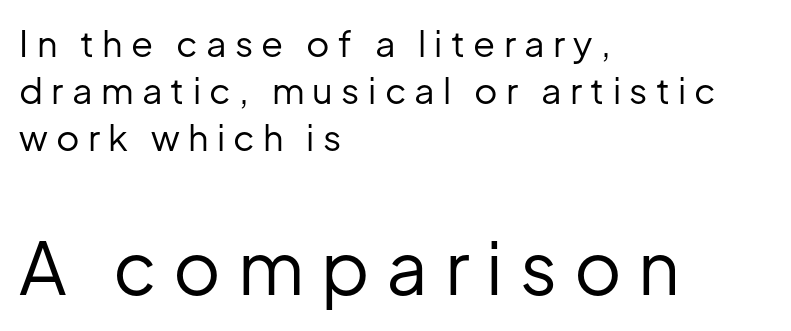
The image shows 73 px regular-weight sans-serif type, upright; set left-aligned, normal line spacing (1.31x), unusually wide letter spacing (+0.23 em), not underlined; the second (bottom) block is 2.03x larger; low stroke contrast and a medium x-height.
